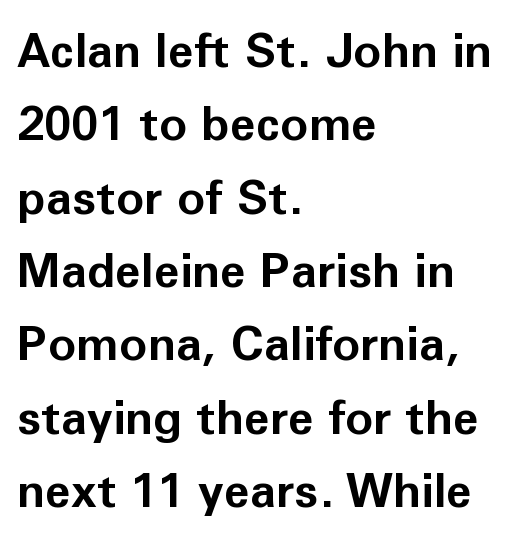
{"serif": "no", "italic": "no", "bold": "yes", "weight": "bold", "width": "normal", "stroke_contrast": "low", "x_height": "medium", "monospaced": "no", "underline": "no", "align": "left", "line_spacing": "normal", "line_spacing_ratio": 1.56, "letter_spacing": "normal", "letter_spacing_em": 0.0, "glyph_px": 47}
